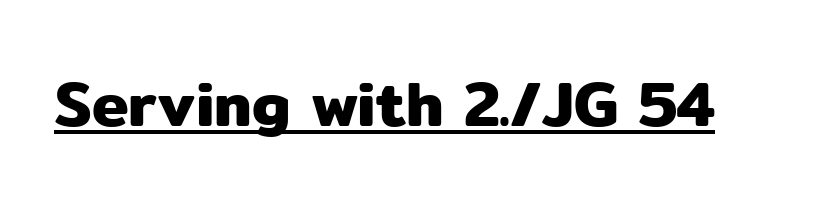
Think of a printed novel: that variable character pitch is what you see here. A continuous stroke trails under the words, as in a hyperlink. These lines are composed in type without serifs. The letters sit at their default tracking, neither squeezed nor spread.
